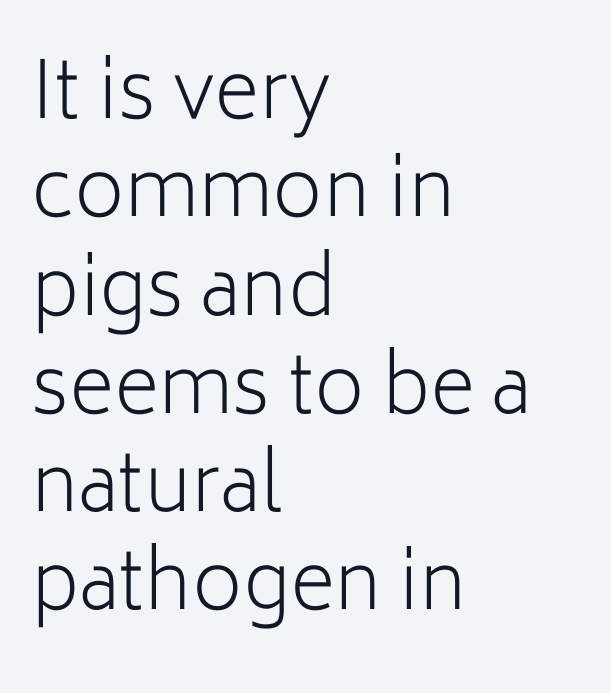
{"serif": "no", "italic": "no", "bold": "no", "weight": "light", "width": "normal", "stroke_contrast": "low", "x_height": "medium", "monospaced": "no", "underline": "no", "align": "left", "line_spacing": "normal", "line_spacing_ratio": 1.26, "letter_spacing": "normal", "letter_spacing_em": 0.0, "glyph_px": 78}
